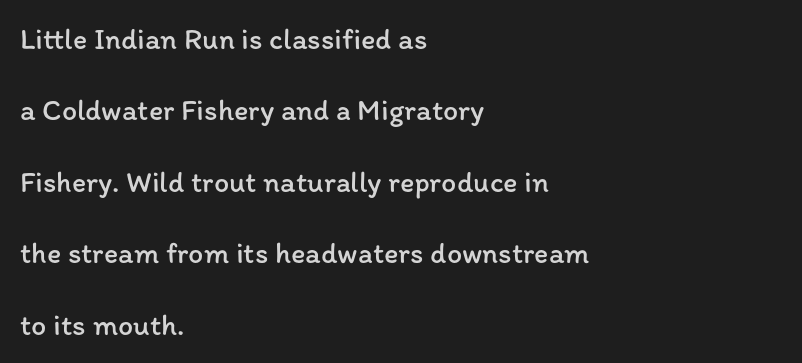
The image shows 30 px regular-weight type, upright; set left-aligned, loose line spacing (2.38x), normal letter spacing, not underlined; low stroke contrast and a medium x-height.
